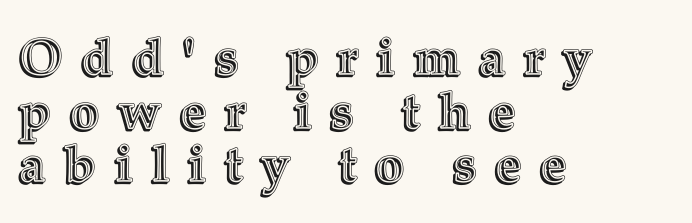
Q: Is the text italic (slanted)? A: No, it is upright.
Q: Is the text underlined? A: No.
Q: How is the paragraph aligned? A: Left-aligned.
Q: Is the spacing between letters normal or unusually wide? A: Unusually wide.
Q: Is the spacing between lines tight, normal or loose? A: Tight.
Q: Width (condensed, normal, or wide)? A: Normal.
Q: x-height? A: Medium.
Q: Monospaced? A: No.
